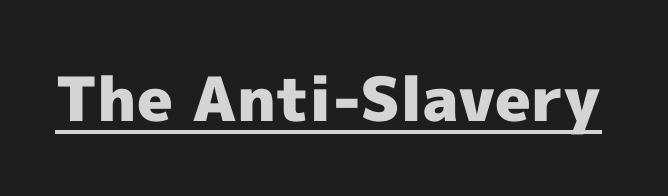
The image shows 61 px heavy sans-serif type, upright; set normal letter spacing, underlined; a medium x-height.
